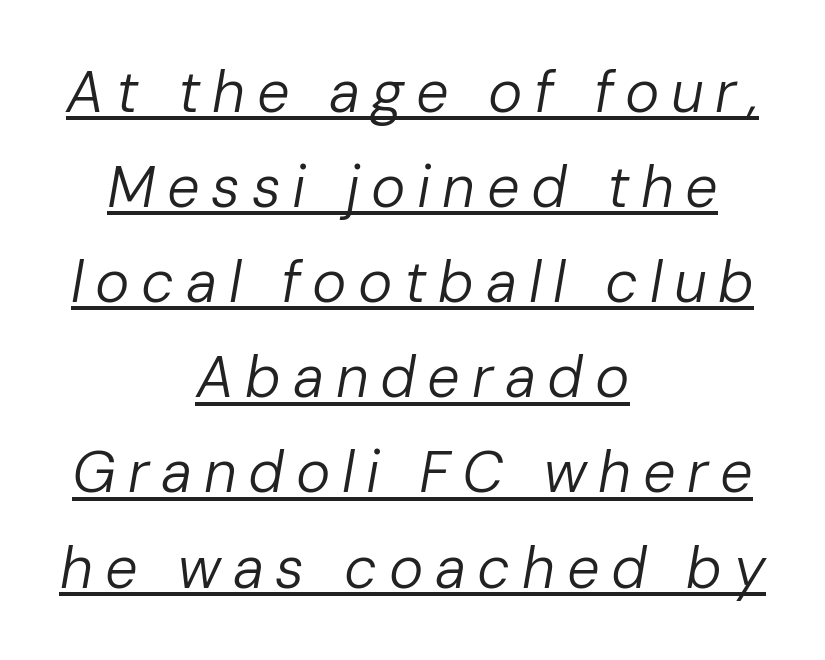
{"italic": "yes", "lean": "right", "slant_degrees": 10, "bold": "no", "weight": "regular", "width": "normal", "stroke_contrast": "low", "x_height": "medium", "monospaced": "no", "underline": "yes", "align": "center", "line_spacing": "normal", "line_spacing_ratio": 1.64, "letter_spacing": "wide", "letter_spacing_em": 0.2, "glyph_px": 58}
